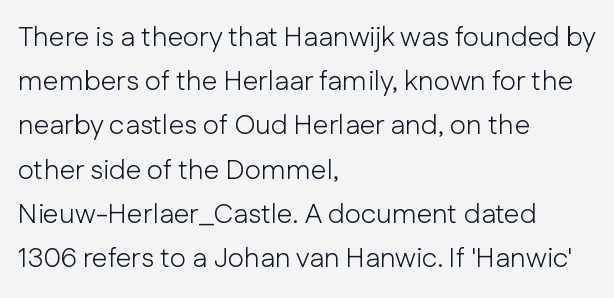
Q: Is the text bold? A: No.
Q: Is the text italic (slanted)? A: No, it is upright.
Q: Is the typeface a serif or a sans-serif typeface? A: Sans-serif.
Q: Is the text underlined? A: No.
Q: How is the paragraph aligned? A: Left-aligned.
Q: Is the spacing between letters normal or unusually wide? A: Normal.
Q: Is the spacing between lines tight, normal or loose? A: Normal.
Q: Width (condensed, normal, or wide)? A: Normal.
Q: Stroke contrast? A: Low.
Q: x-height? A: Medium.
Q: Monospaced? A: No.
